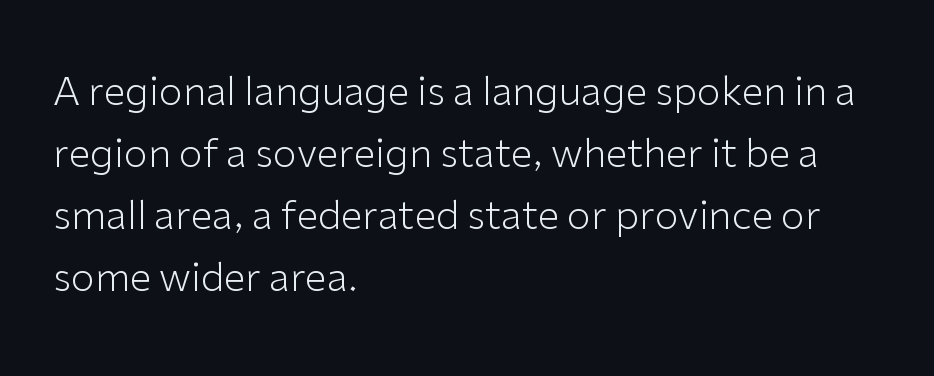
{"serif": "no", "italic": "no", "bold": "no", "weight": "light", "width": "normal", "stroke_contrast": "low", "x_height": "medium", "monospaced": "no", "underline": "no", "align": "left", "line_spacing": "normal", "line_spacing_ratio": 1.59, "letter_spacing": "normal", "letter_spacing_em": 0.0, "glyph_px": 39}
